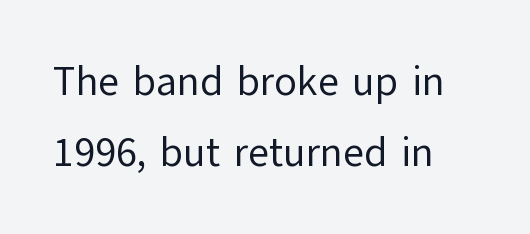
{"serif": "no", "italic": "no", "bold": "no", "weight": "regular", "width": "normal", "stroke_contrast": "low", "x_height": "medium", "monospaced": "no", "underline": "no", "align": "left", "line_spacing_ratio": 1.73, "letter_spacing": "normal", "letter_spacing_em": 0.0, "glyph_px": 41}
